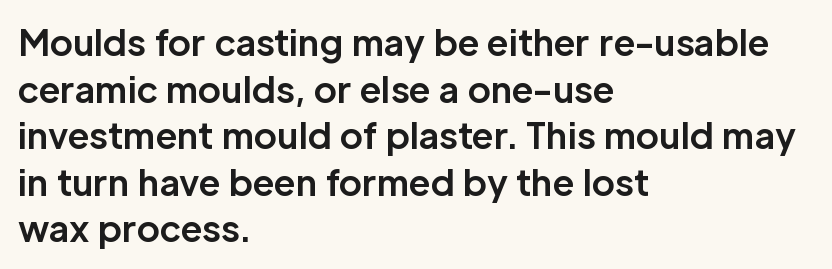
Q: Is the text bold? A: Yes.
Q: Is the text italic (slanted)? A: No, it is upright.
Q: Is the typeface a serif or a sans-serif typeface? A: Sans-serif.
Q: Is the text underlined? A: No.
Q: How is the paragraph aligned? A: Left-aligned.
Q: Is the spacing between letters normal or unusually wide? A: Normal.
Q: Is the spacing between lines tight, normal or loose? A: Normal.
Q: Width (condensed, normal, or wide)? A: Normal.
Q: Stroke contrast? A: Low.
Q: x-height? A: Medium.
Q: Monospaced? A: No.
